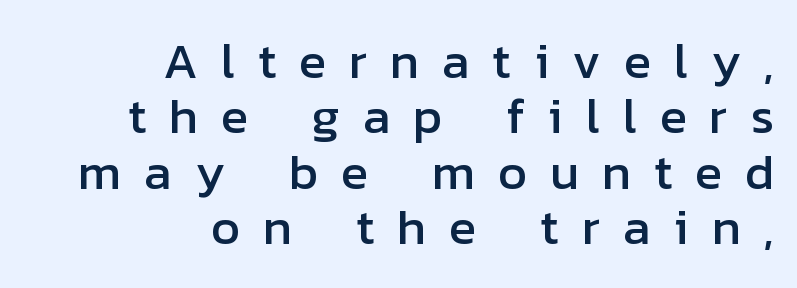
{"serif": "no", "italic": "no", "width": "normal", "stroke_contrast": "low", "x_height": "medium", "monospaced": "no", "underline": "no", "align": "right", "line_spacing": "tight", "line_spacing_ratio": 1.11, "letter_spacing": "wide", "letter_spacing_em": 0.46, "glyph_px": 50}
